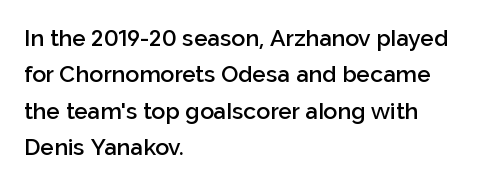
Q: Is the text bold? A: Semi-bold.
Q: Is the text italic (slanted)? A: No, it is upright.
Q: Is the text underlined? A: No.
Q: How is the paragraph aligned? A: Left-aligned.
Q: Is the spacing between letters normal or unusually wide? A: Normal.
Q: Is the spacing between lines tight, normal or loose? A: Normal.
